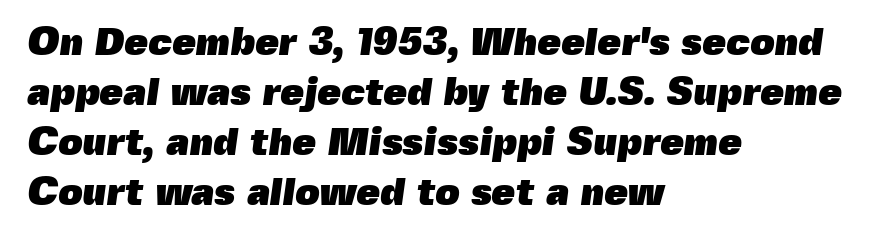
{"serif": "no", "bold": "yes", "weight": "heavy", "width": "normal", "x_height": "medium", "monospaced": "no", "underline": "no", "align": "left", "line_spacing": "normal", "line_spacing_ratio": 1.32, "letter_spacing": "normal", "letter_spacing_em": 0.0, "glyph_px": 38}
